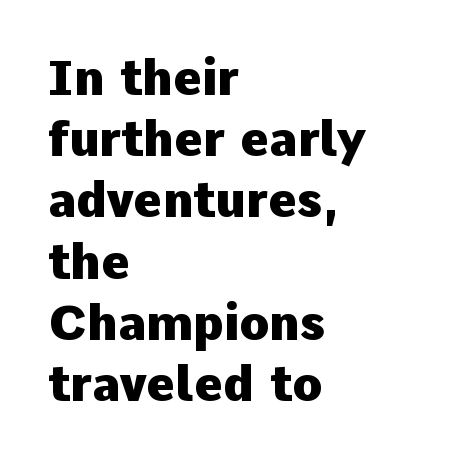
The image shows 49 px heavy sans-serif type, upright; set left-aligned, normal line spacing (1.25x), normal letter spacing, not underlined; low stroke contrast and a medium x-height.
